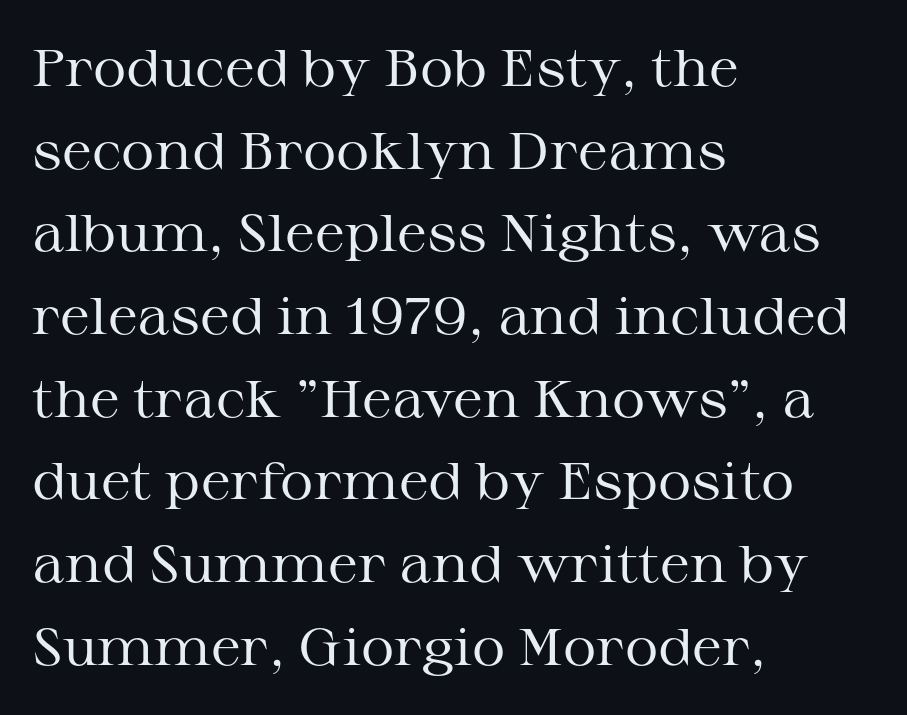
If you drew a ruler down the left edge, every line would touch it. The horizontal fit of the characters is conventional and even. Bare-footed words on every line. Each letter keeps its own natural width here, so spacing adapts to shape.
